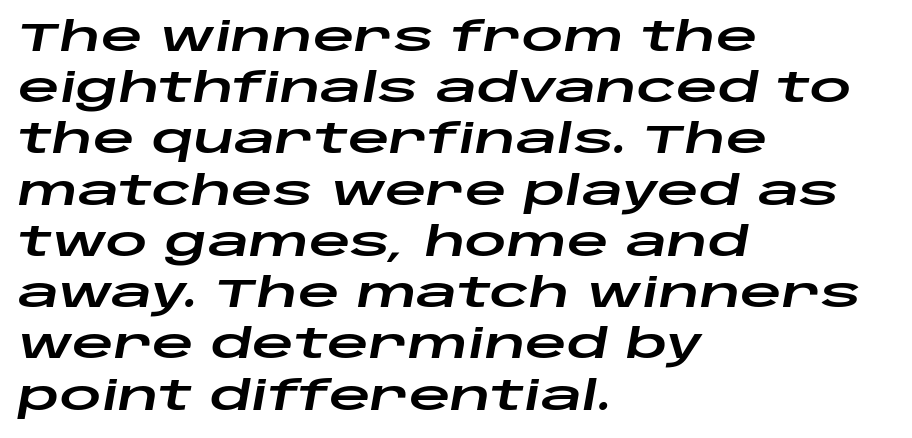
{"italic": "yes", "lean": "right", "slant_degrees": 10, "width": "wide", "stroke_contrast": "low", "x_height": "large", "monospaced": "no", "underline": "no", "align": "left", "line_spacing": "normal", "line_spacing_ratio": 1.25, "letter_spacing": "normal", "letter_spacing_em": 0.0, "glyph_px": 41}
